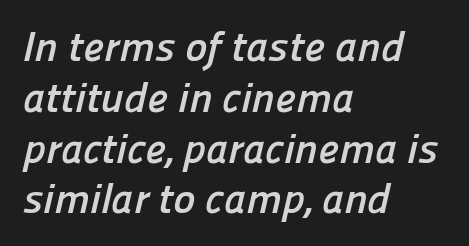
The image shows 42 px semibold sans-serif type; set left-aligned, line spacing 1.21x, normal letter spacing, not underlined; low stroke contrast and a medium x-height.
